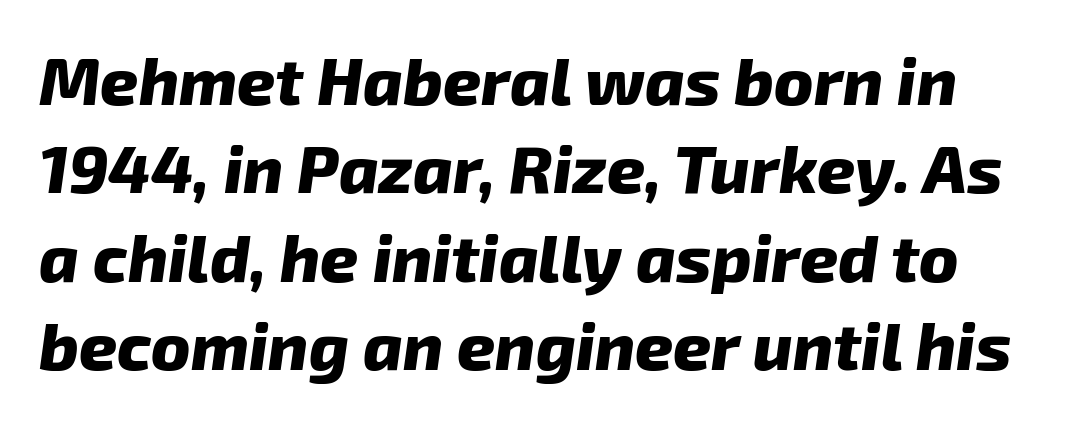
The image shows 66 px heavy type, italic (leaning right); set normal line spacing (1.34x), normal letter spacing, not underlined; low stroke contrast and a medium x-height.
